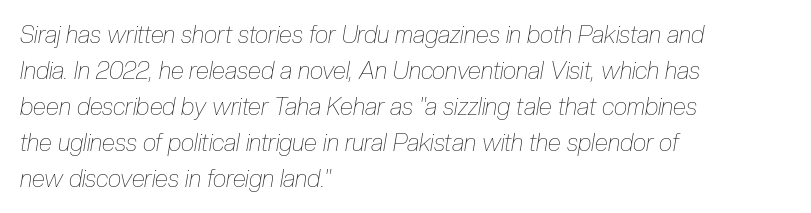
Q: Is the text bold? A: No.
Q: Is the text italic (slanted)? A: Yes, it leans right by about 10 degrees.
Q: Is the text underlined? A: No.
Q: How is the paragraph aligned? A: Left-aligned.
Q: Is the spacing between letters normal or unusually wide? A: Normal.
Q: Is the spacing between lines tight, normal or loose? A: Normal.
